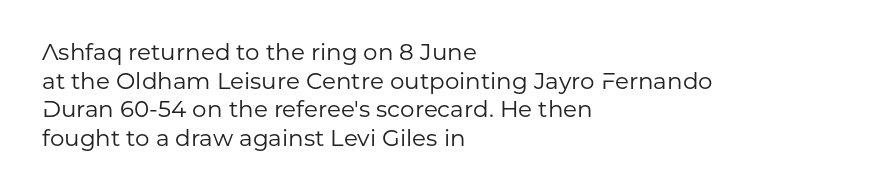
The image shows 23 px text type, upright; set left-aligned, line spacing 1.24x, normal letter spacing, not underlined.
